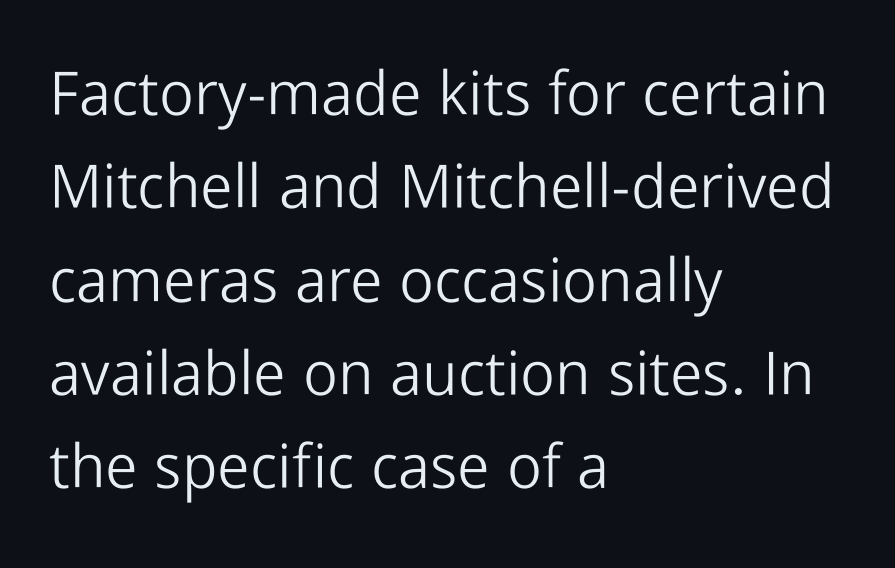
The image shows 61 px light sans-serif type, upright; set left-aligned, normal line spacing (1.53x), normal letter spacing, not underlined; low stroke contrast and a medium x-height.
